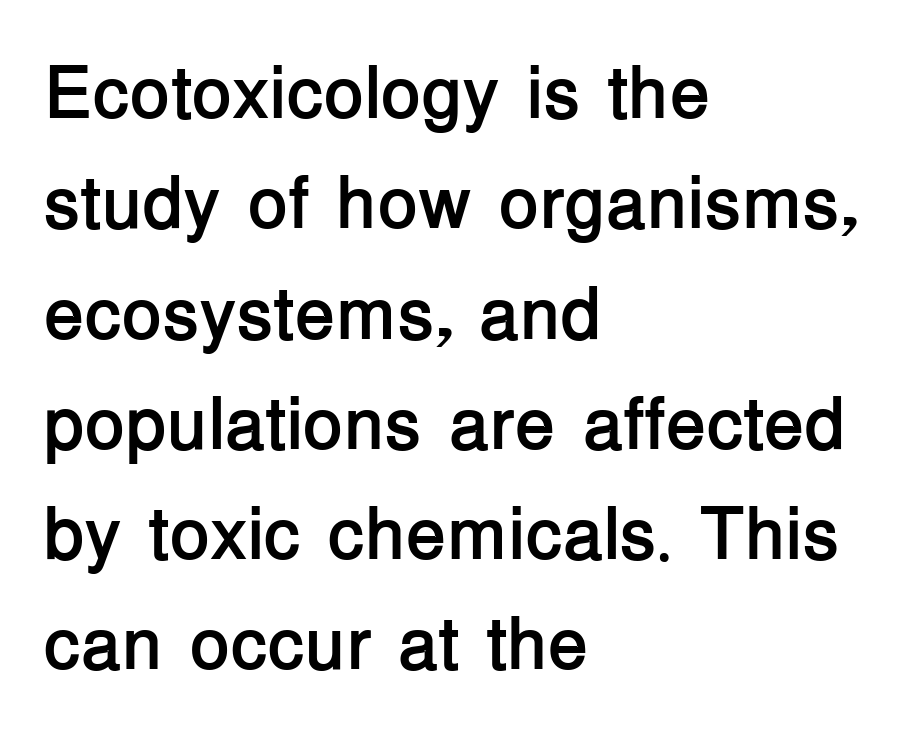
Rows of type keep a routine distance in the vertical direction. The face used here is proportionally spaced, like ordinary book or web type. Designer's note — italics off, roman on. The typeface chosen for these lines omits serifs.
